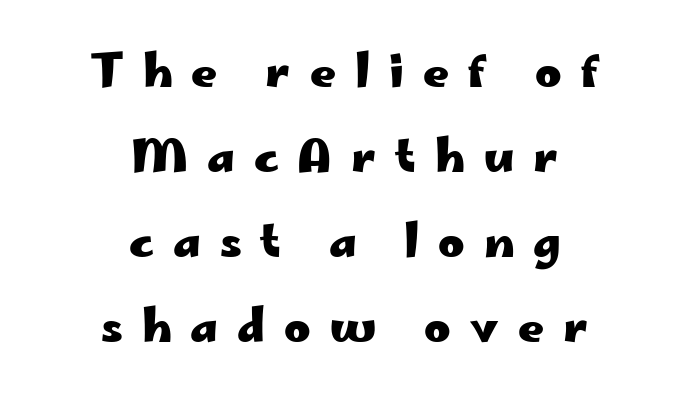
{"serif": "no", "italic": "no", "bold": "yes", "weight": "heavy", "width": "wide", "stroke_contrast": "low", "x_height": "small", "monospaced": "no", "underline": "no", "align": "center", "line_spacing_ratio": 1.89, "letter_spacing": "wide", "letter_spacing_em": 0.42, "glyph_px": 45}
